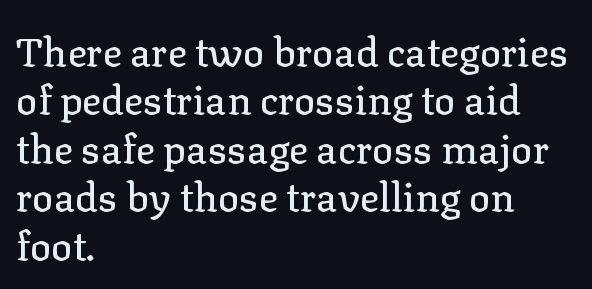
{"serif": "yes", "italic": "no", "width": "normal", "stroke_contrast": "low", "x_height": "medium", "monospaced": "no", "underline": "no", "align": "left", "line_spacing_ratio": 1.21, "letter_spacing": "normal", "letter_spacing_em": 0.0, "glyph_px": 40}
